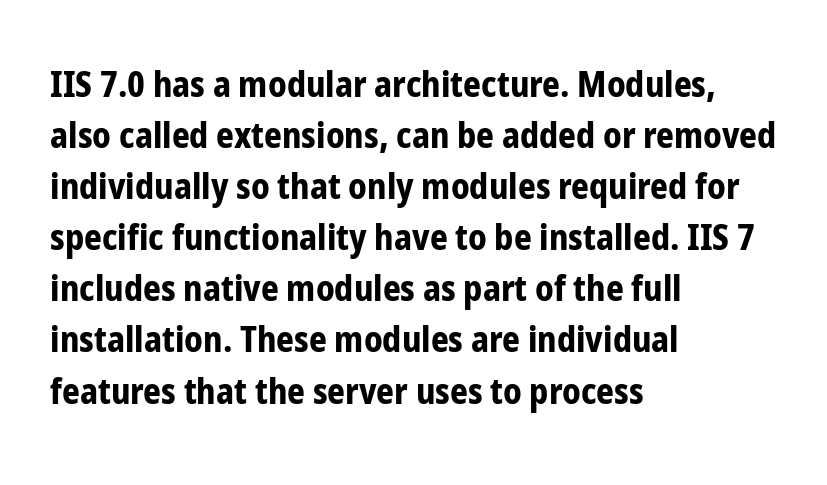
The image shows 35 px bold, condensed sans-serif type, upright; set left-aligned, normal line spacing (1.46x), normal letter spacing, not underlined; low stroke contrast and a medium x-height.
